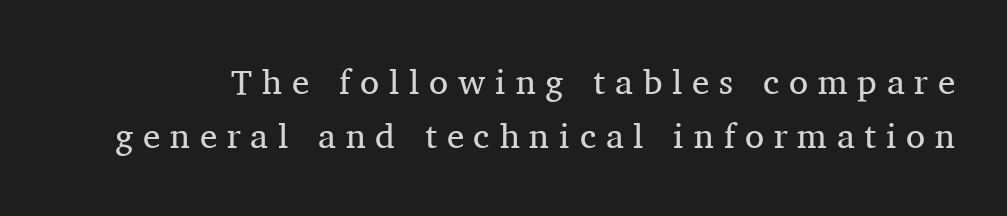
The image shows 35 px regular-weight serif type, upright; set normal line spacing (1.54x), unusually wide letter spacing (+0.28 em), not underlined; medium stroke contrast and a medium x-height.
